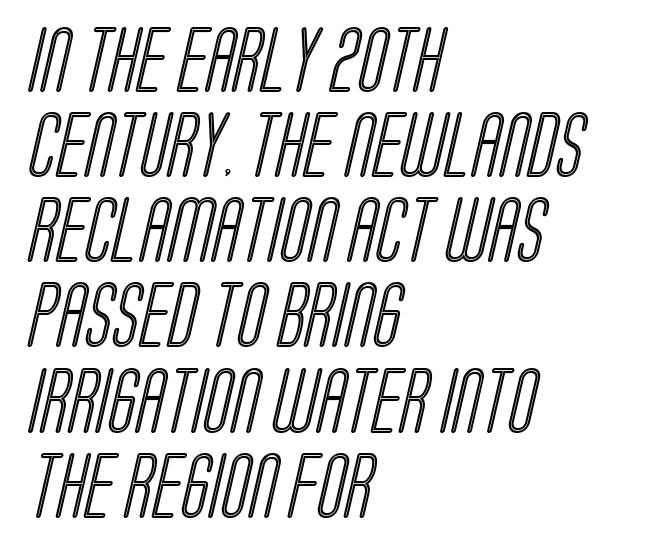
{"width": "condensed", "x_height": "large", "monospaced": "no", "underline": "no", "align": "left", "line_spacing": "normal", "line_spacing_ratio": 1.31, "letter_spacing": "normal", "letter_spacing_em": 0.0, "glyph_px": 65}
